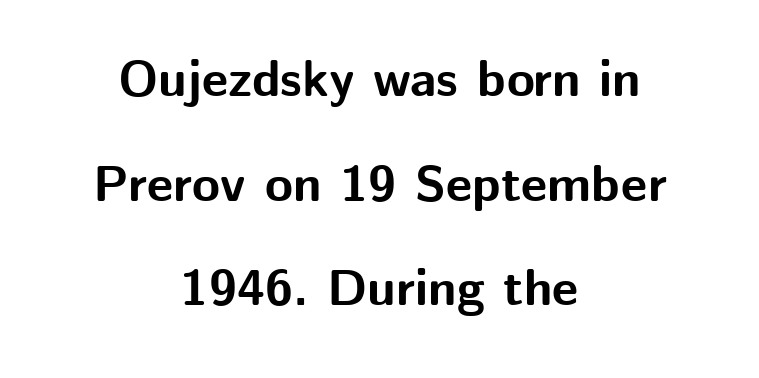
The image shows 51 px bold sans-serif type, upright; set centered, loose line spacing (2.05x), normal letter spacing, not underlined; medium stroke contrast and a medium x-height.
